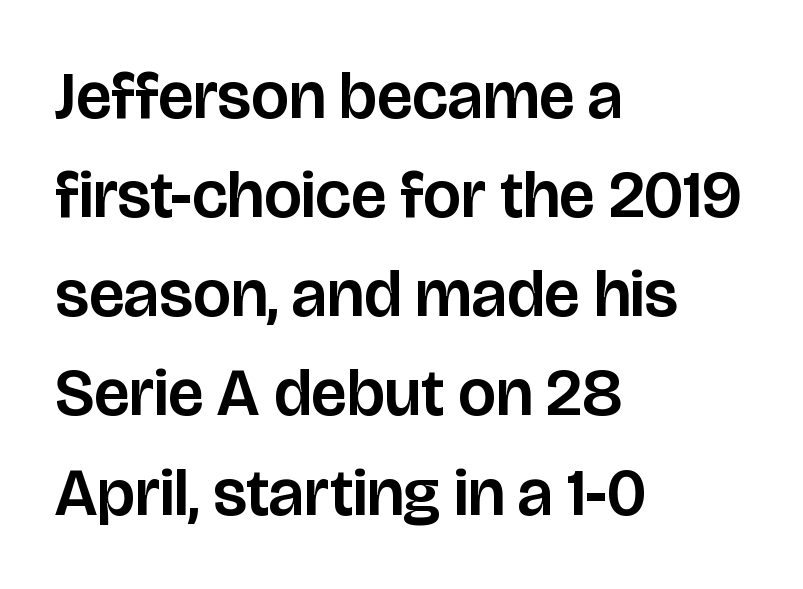
The text was rendered using a sans face with plain stroke endings. The block of text has a typical density, with ordinary space between rows. Notice how the passage keeps a crisp vertical edge on the left only. Between one letter and the next there's only the usual sliver of space. The words here are not underlined. Note the varied advance widths — an 'i' is clearly narrower than an 'm'.
